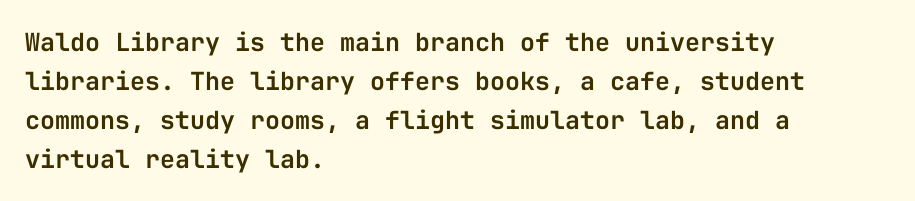
The horizontal fit of the characters is conventional and even. The passage shown stacks its lines at a standard gap. The letters stand straight up with perfectly vertical stems. Descender tails drop into unmarked territory. Is the block centered? No — it sits flush against the left margin.
